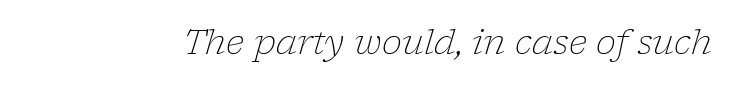
The image shows 34 px light serif type, italic (leaning right); set normal letter spacing, not underlined; low stroke contrast and a medium x-height.
